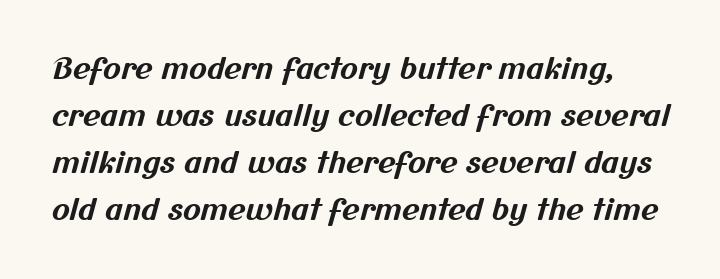
The image shows 30 px bold sans-serif type; set normal line spacing (1.57x), normal letter spacing, not underlined; medium stroke contrast and a medium x-height.
